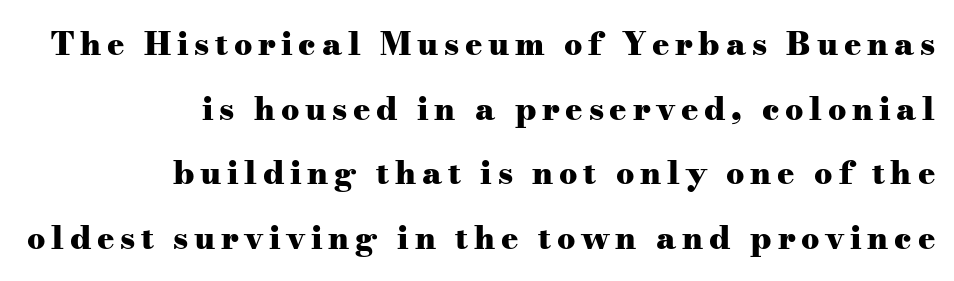
The passage shown is typeset with a serif family. A typesetter would call this proportional, since set widths differ per character. The letters are bold, with thick, heavy strokes. The text block is weighted toward the right margin, trailing off unevenly leftward.
